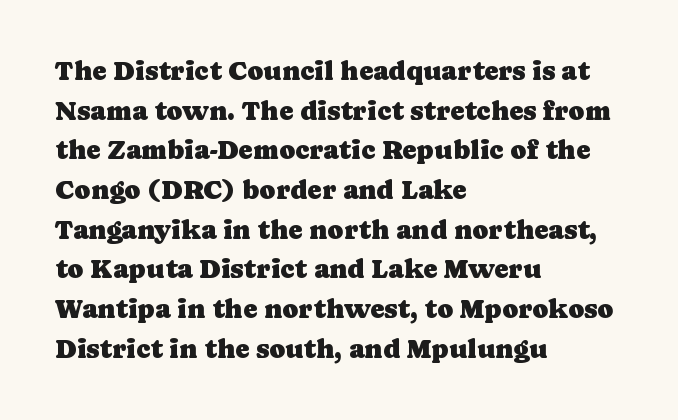
Q: Is the text italic (slanted)? A: No, it is upright.
Q: Is the text underlined? A: No.
Q: How is the paragraph aligned? A: Left-aligned.
Q: Is the spacing between letters normal or unusually wide? A: Normal.
Q: Is the spacing between lines tight, normal or loose? A: Normal.
